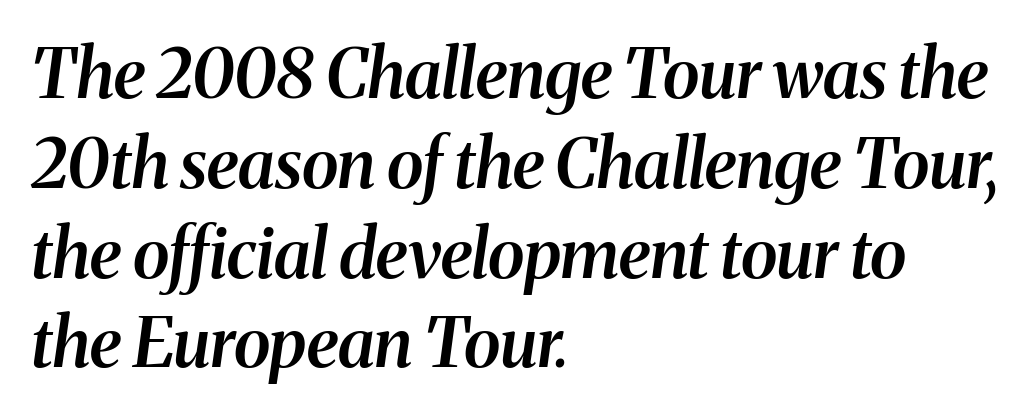
Q: Is the text bold? A: Semi-bold.
Q: Is the text italic (slanted)? A: Yes, it leans right by about 8 degrees.
Q: Is the typeface a serif or a sans-serif typeface? A: Serif.
Q: Is the text underlined? A: No.
Q: How is the paragraph aligned? A: Left-aligned.
Q: Is the spacing between letters normal or unusually wide? A: Normal.
Q: Is the spacing between lines tight, normal or loose? A: Normal.
Q: Width (condensed, normal, or wide)? A: Normal.
Q: Stroke contrast? A: Medium.
Q: x-height? A: Medium.
Q: Monospaced? A: No.
